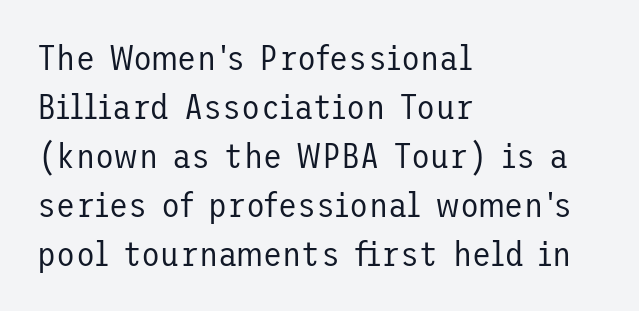
The image shows 35 px regular-weight sans-serif type, upright; set left-aligned, normal line spacing (1.4x), normal letter spacing, not underlined; low stroke contrast and a medium x-height.
